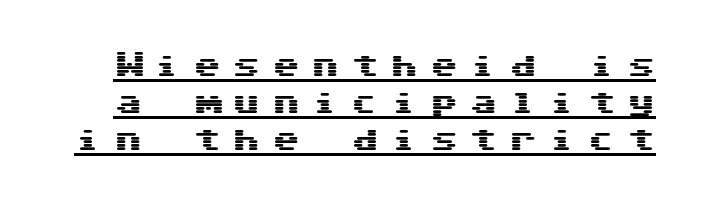
{"serif": "no", "italic": "no", "width": "wide", "stroke_contrast": "medium", "x_height": "medium", "underline": "yes", "line_spacing": "normal", "line_spacing_ratio": 1.33, "letter_spacing": "wide", "letter_spacing_em": 0.41, "glyph_px": 28}
